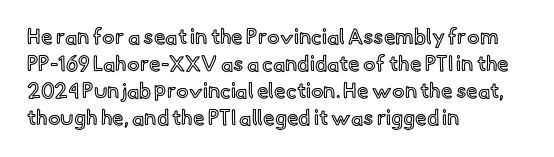
Q: Is the text italic (slanted)? A: No, it is upright.
Q: Is the text underlined? A: No.
Q: How is the paragraph aligned? A: Left-aligned.
Q: Is the spacing between letters normal or unusually wide? A: Normal.
Q: Is the spacing between lines tight, normal or loose? A: Normal.
